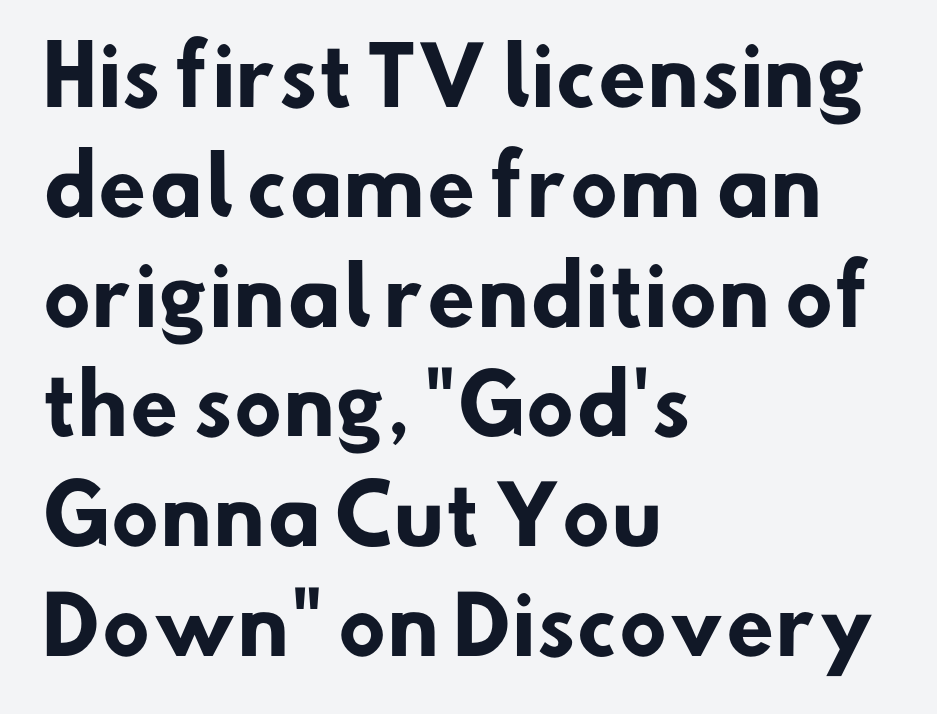
{"serif": "no", "bold": "yes", "weight": "heavy", "width": "normal", "stroke_contrast": "low", "x_height": "small", "monospaced": "no", "underline": "no", "align": "left", "line_spacing": "normal", "line_spacing_ratio": 1.39, "letter_spacing": "normal", "letter_spacing_em": 0.0, "glyph_px": 79}
